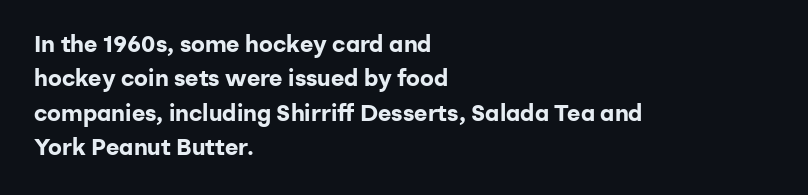
The image shows 23 px bold type, upright; set left-aligned, normal line spacing (1.49x), normal letter spacing, not underlined.
